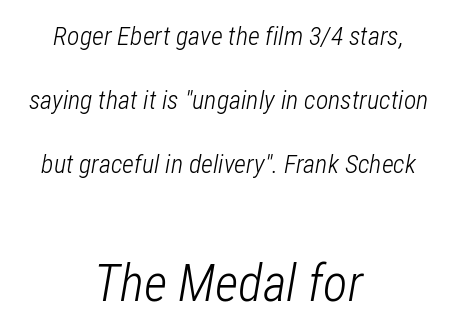
The image shows 51 px light, condensed type, italic (leaning right); set centered, loose line spacing (2.46x), normal letter spacing, not underlined; the second (bottom) block is 1.96x larger; low stroke contrast and a medium x-height.
